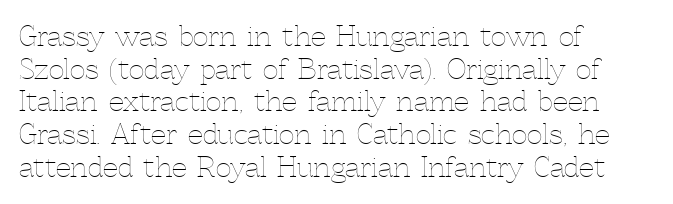
Q: Is the text bold? A: No.
Q: Is the text italic (slanted)? A: No, it is upright.
Q: Is the text underlined? A: No.
Q: How is the paragraph aligned? A: Left-aligned.
Q: Is the spacing between letters normal or unusually wide? A: Normal.
